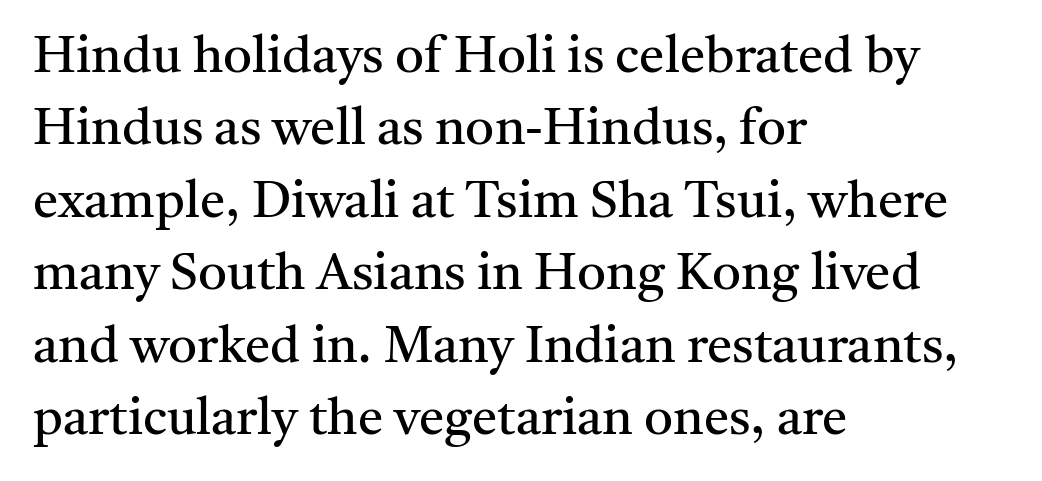
Q: Is the text bold? A: No.
Q: Is the text italic (slanted)? A: No, it is upright.
Q: Is the typeface a serif or a sans-serif typeface? A: Serif.
Q: Is the text underlined? A: No.
Q: How is the paragraph aligned? A: Left-aligned.
Q: Is the spacing between letters normal or unusually wide? A: Normal.
Q: Is the spacing between lines tight, normal or loose? A: Normal.
Q: Width (condensed, normal, or wide)? A: Normal.
Q: Stroke contrast? A: Medium.
Q: x-height? A: Medium.
Q: Monospaced? A: No.
